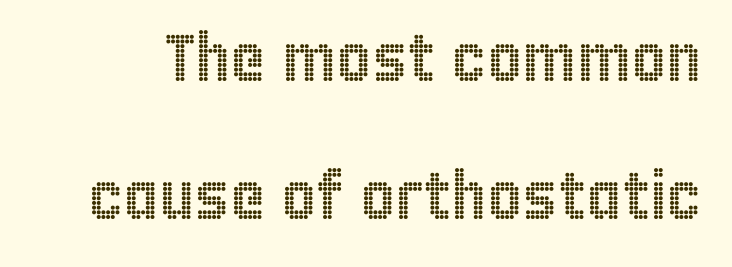
How are the letters spaced? Ordinarily, with no added tracking. Rendered with straight, roman letterforms. Type without underlining. Varying glyph widths throughout — classic text-font behaviour. Airy leading.
